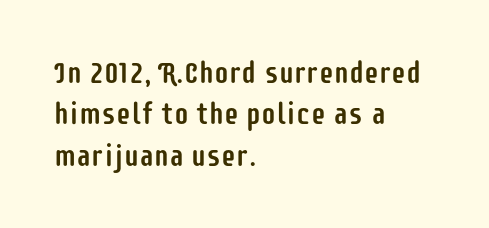
Q: Is the text italic (slanted)? A: No, it is upright.
Q: Is the typeface a serif or a sans-serif typeface? A: Sans-serif.
Q: Is the text underlined? A: No.
Q: How is the paragraph aligned? A: Left-aligned.
Q: Is the spacing between letters normal or unusually wide? A: Normal.
Q: Is the spacing between lines tight, normal or loose? A: Normal.
Q: Width (condensed, normal, or wide)? A: Condensed.
Q: Stroke contrast? A: Low.
Q: x-height? A: Large.
Q: Monospaced? A: No.
